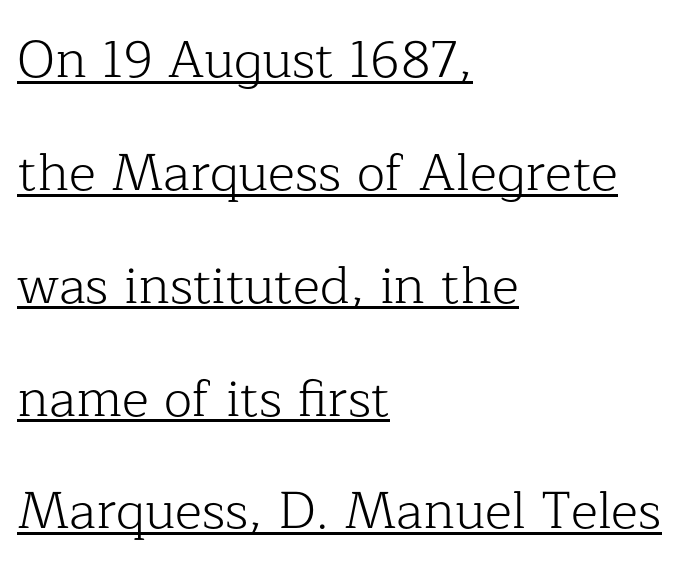
{"serif": "yes", "italic": "no", "bold": "no", "weight": "light", "width": "normal", "stroke_contrast": "low", "x_height": "medium", "monospaced": "no", "underline": "yes", "align": "left", "line_spacing": "loose", "line_spacing_ratio": 2.17, "letter_spacing": "normal", "letter_spacing_em": 0.0, "glyph_px": 52}
